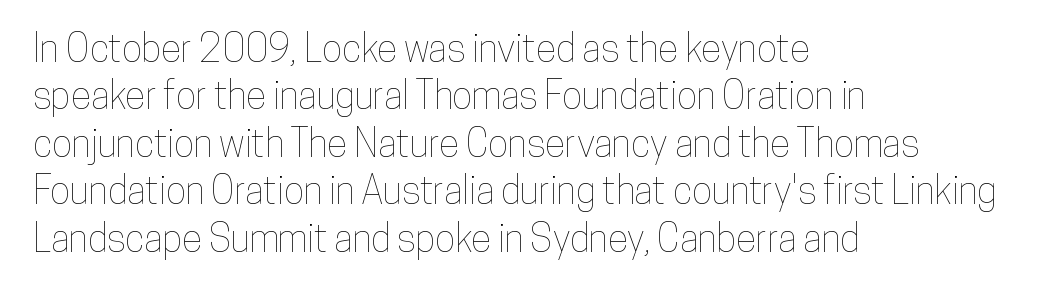
The image shows 38 px condensed type, upright; set left-aligned, normal line spacing (1.25x), normal letter spacing, not underlined; low stroke contrast and a medium x-height.
